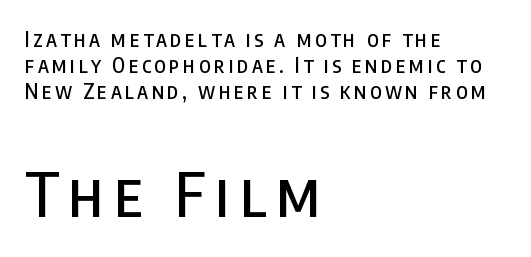
Q: Is the text italic (slanted)? A: No, it is upright.
Q: Is the typeface a serif or a sans-serif typeface? A: Sans-serif.
Q: Is the text underlined? A: No.
Q: How is the paragraph aligned? A: Left-aligned.
Q: Is the spacing between lines tight, normal or loose? A: Normal.
Q: Which block of text is set in a larger size, the first (top) or the second (bottom)? A: The second (bottom) one.
Q: Width (condensed, normal, or wide)? A: Condensed.
Q: Stroke contrast? A: Low.
Q: x-height? A: Large.
Q: Monospaced? A: No.
